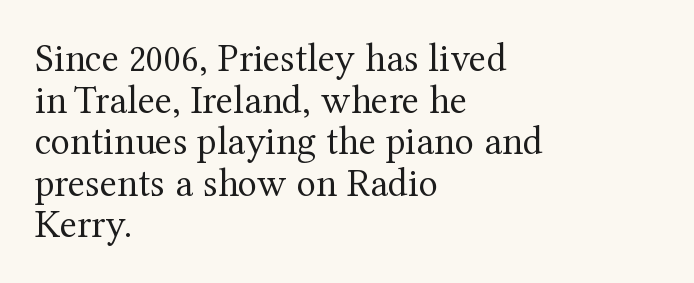
To sum up the face: it has serifs. Unbolded letterforms with no extra heft. The face used here is proportionally spaced, like ordinary book or web type. Leftover space on each line is placed entirely after the last word.
